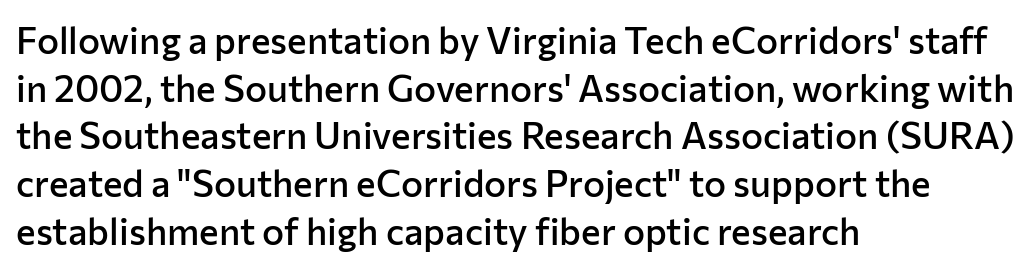
The image shows 37 px semibold sans-serif type, upright; set left-aligned, normal line spacing (1.29x), normal letter spacing, not underlined; low stroke contrast and a medium x-height.
